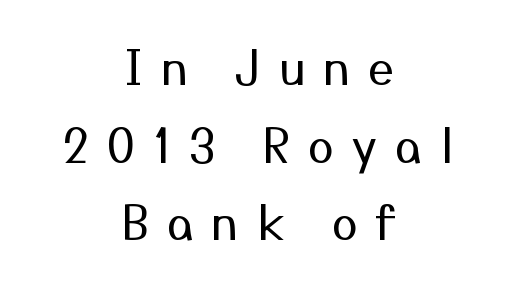
{"serif": "no", "italic": "no", "bold": "no", "weight": "regular", "width": "normal", "stroke_contrast": "medium", "x_height": "medium", "monospaced": "no", "underline": "no", "align": "center", "line_spacing": "normal", "line_spacing_ratio": 1.65, "letter_spacing": "wide", "letter_spacing_em": 0.38, "glyph_px": 47}
